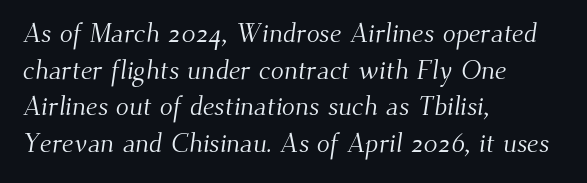
In terms of letterspacing, this is plain default setting. Check the space under the baseline: it is left empty. The typesetting does not lean heavy: it is not bold. In terms of leading, this rendering sits right in the middle.
